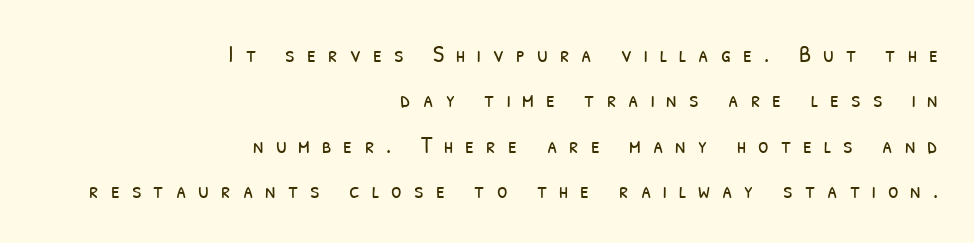
Q: Is the text bold? A: No.
Q: Is the text underlined? A: No.
Q: How is the paragraph aligned? A: Right-aligned.
Q: Is the spacing between letters normal or unusually wide? A: Unusually wide.
